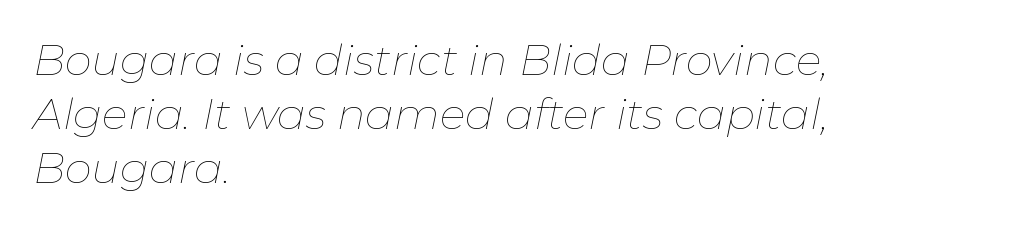
The image shows 43 px thin type, italic (leaning right); set left-aligned, normal line spacing (1.26x), normal letter spacing, not underlined; low stroke contrast and a medium x-height.
